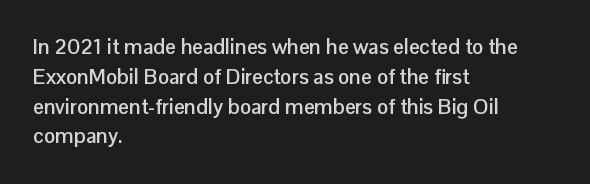
Q: Is the text bold? A: Yes.
Q: Is the text italic (slanted)? A: No, it is upright.
Q: Is the text underlined? A: No.
Q: How is the paragraph aligned? A: Left-aligned.
Q: Is the spacing between letters normal or unusually wide? A: Normal.
Q: Is the spacing between lines tight, normal or loose? A: Normal.
